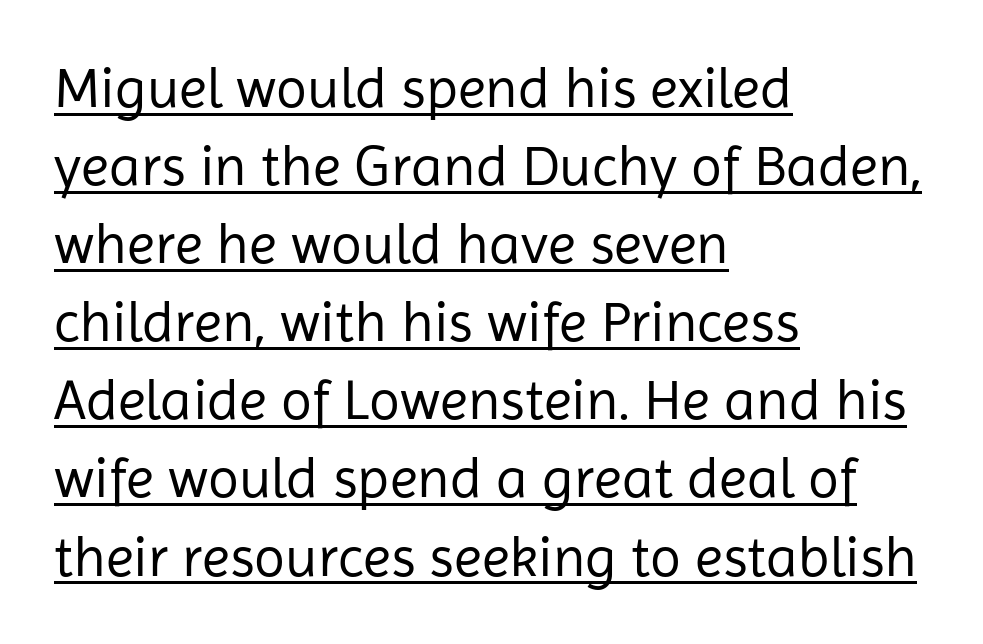
The image shows 57 px regular-weight sans-serif type, upright; set left-aligned, normal line spacing (1.37x), normal letter spacing, underlined; low stroke contrast and a medium x-height.
